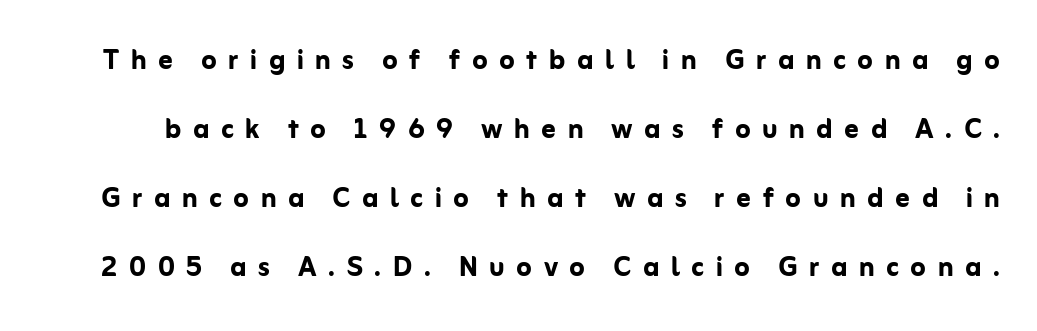
Q: Is the text bold? A: Yes.
Q: Is the text italic (slanted)? A: No, it is upright.
Q: Is the typeface a serif or a sans-serif typeface? A: Sans-serif.
Q: Is the text underlined? A: No.
Q: Is the spacing between letters normal or unusually wide? A: Unusually wide.
Q: Is the spacing between lines tight, normal or loose? A: Loose.
Q: Width (condensed, normal, or wide)? A: Normal.
Q: Stroke contrast? A: Low.
Q: x-height? A: Medium.
Q: Monospaced? A: No.
